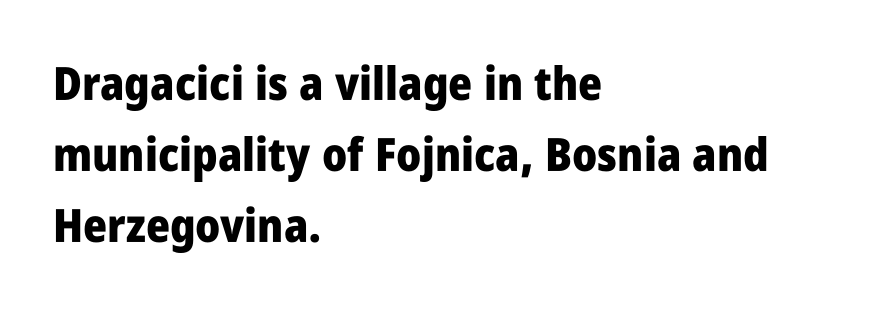
The image shows 46 px heavy, condensed sans-serif type, upright; set left-aligned, normal line spacing (1.54x), normal letter spacing, not underlined; low stroke contrast and a large x-height.
